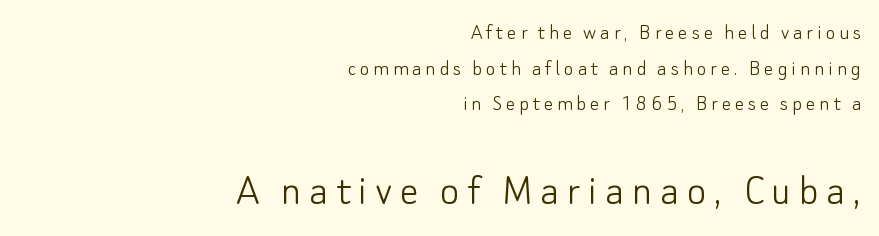
{"serif": "no", "italic": "no", "bold": "no", "weight": "light", "width": "normal", "stroke_contrast": "low", "x_height": "small", "monospaced": "no", "underline": "no", "align": "right", "line_spacing": "normal", "line_spacing_ratio": 1.55, "larger_block": "second", "size_ratio": 2.0, "glyph_px": 46}
